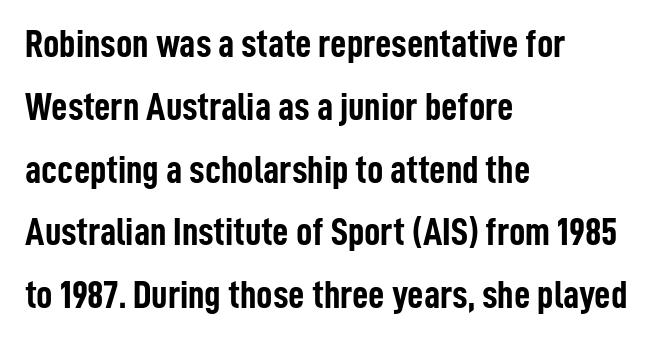
Q: Is the text bold? A: Yes.
Q: Is the text italic (slanted)? A: No, it is upright.
Q: Is the typeface a serif or a sans-serif typeface? A: Sans-serif.
Q: Is the text underlined? A: No.
Q: How is the paragraph aligned? A: Left-aligned.
Q: Is the spacing between letters normal or unusually wide? A: Normal.
Q: Is the spacing between lines tight, normal or loose? A: Normal.
Q: Width (condensed, normal, or wide)? A: Condensed.
Q: Stroke contrast? A: Low.
Q: x-height? A: Medium.
Q: Monospaced? A: No.
